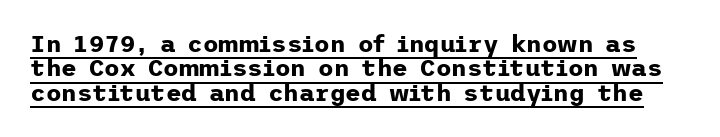
Q: Is the text bold? A: Yes.
Q: Is the text italic (slanted)? A: No, it is upright.
Q: Is the text underlined? A: Yes.
Q: Is the spacing between letters normal or unusually wide? A: Normal.
Q: Is the spacing between lines tight, normal or loose? A: Tight.
